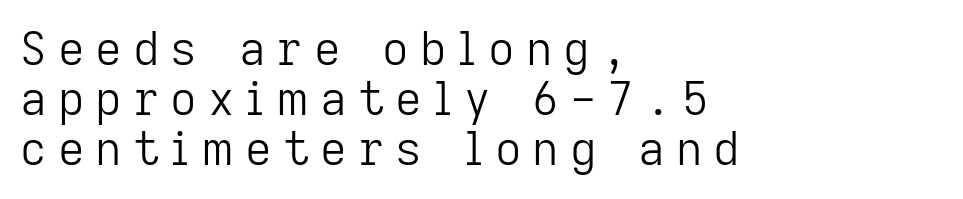
Q: Is the text bold? A: No.
Q: Is the text italic (slanted)? A: No, it is upright.
Q: Is the typeface a serif or a sans-serif typeface? A: Sans-serif.
Q: Is the text underlined? A: No.
Q: How is the paragraph aligned? A: Left-aligned.
Q: Is the spacing between letters normal or unusually wide? A: Unusually wide.
Q: Is the spacing between lines tight, normal or loose? A: Tight.
Q: Width (condensed, normal, or wide)? A: Normal.
Q: Stroke contrast? A: Low.
Q: x-height? A: Medium.
Q: Monospaced? A: No.
